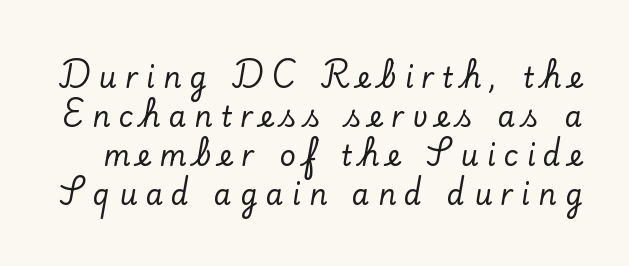
Words float on clear page, feet unadorned. Here the designer chose a conventional face with non-uniform glyph widths. Leading matches the norm, producing a regular column.
